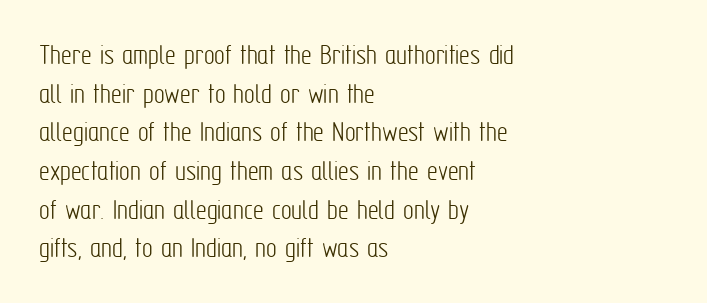
{"serif": "no", "italic": "no", "bold": "no", "weight": "light", "width": "condensed", "stroke_contrast": "low", "x_height": "medium", "monospaced": "no", "underline": "no", "align": "left", "line_spacing": "normal", "line_spacing_ratio": 1.29, "letter_spacing": "normal", "letter_spacing_em": 0.0, "glyph_px": 30}
